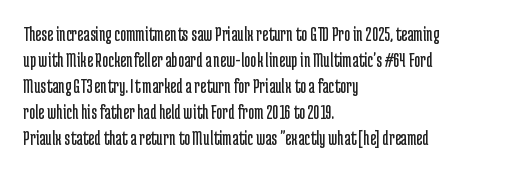
Q: Is the text bold? A: No.
Q: Is the text italic (slanted)? A: No, it is upright.
Q: Is the text underlined? A: No.
Q: How is the paragraph aligned? A: Left-aligned.
Q: Is the spacing between letters normal or unusually wide? A: Normal.
